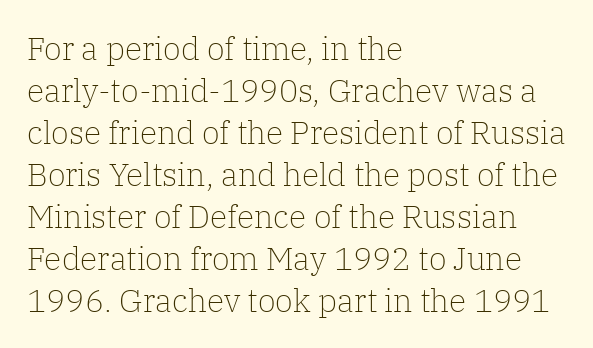
The words here are not underlined. Is this a fixed-width face? No — the glyphs have proportional, varying widths. Students, observe: this is what conventionally led text looks like. If you drew a ruler down the left edge, every line would touch it. Compared with a typical body face, this is equally light or lighter still. Type style note: has serifs.
